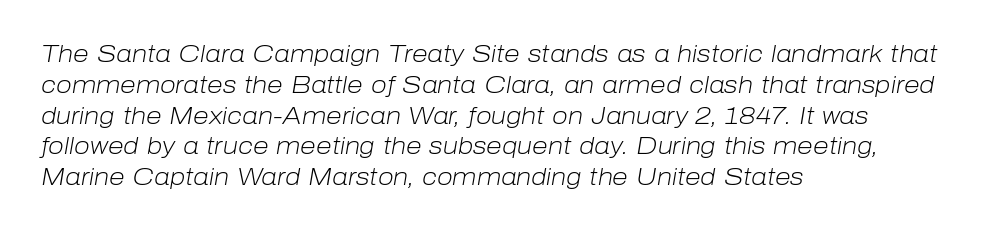
{"italic": "yes", "lean": "right", "slant_degrees": 10, "bold": "no", "underline": "no", "align": "left", "line_spacing": "normal", "line_spacing_ratio": 1.34, "letter_spacing": "normal", "letter_spacing_em": 0.0, "glyph_px": 23}
